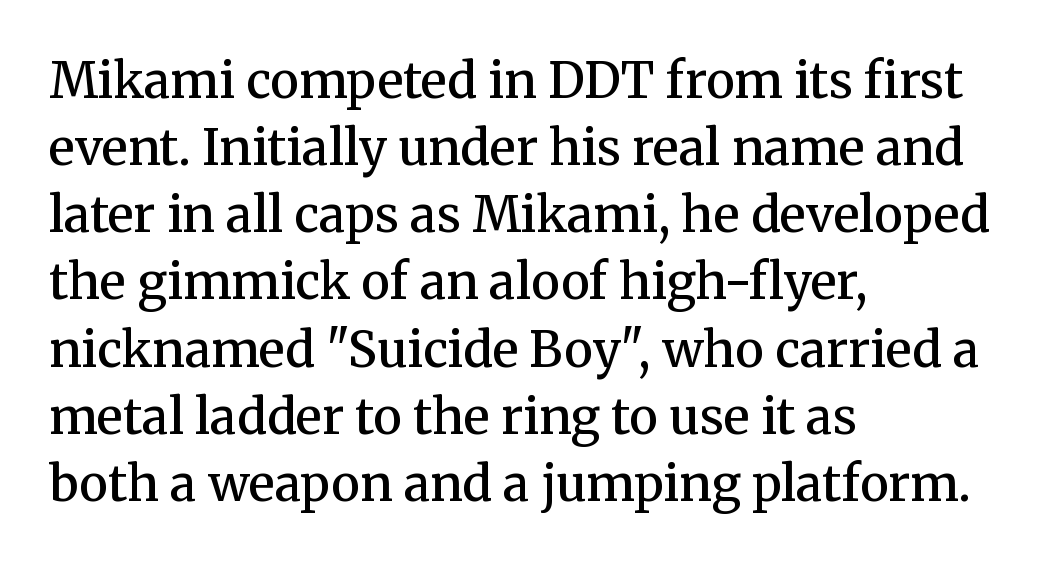
If you drew a ruler down the left edge, every line would touch it. The baseline area is clear. These words are printed semibold, heavier than regular yet not bold. Students, observe: this is what conventionally led text looks like. You could call the tracking neutral — neither tight nor loose. Unlike a clean sans, this face finishes its strokes with serifs.
